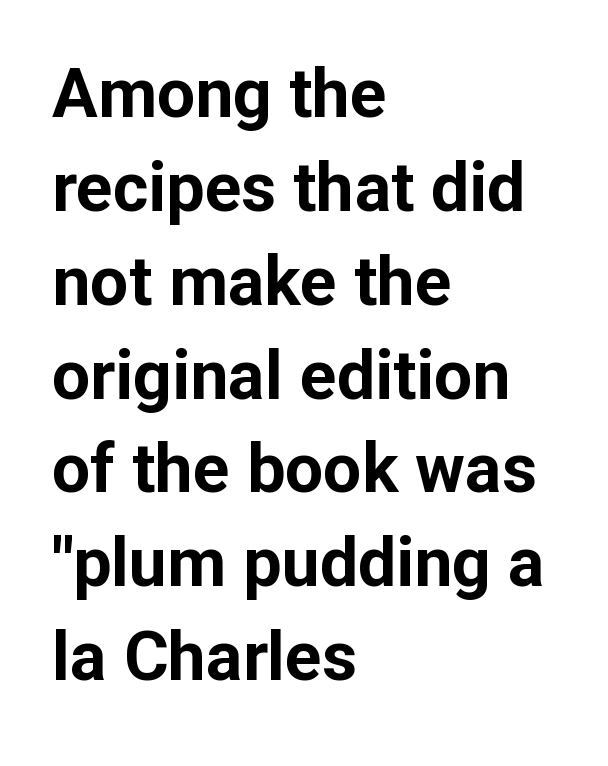
Character widths vary here, with narrow letters taking less room than wide ones. Characters follow at the spacing the type designer built in. Weight: bold. Caption: multi-line text, flush left, ragged right. The letters carry no serifs — their stems end cleanly without finishing strokes.
